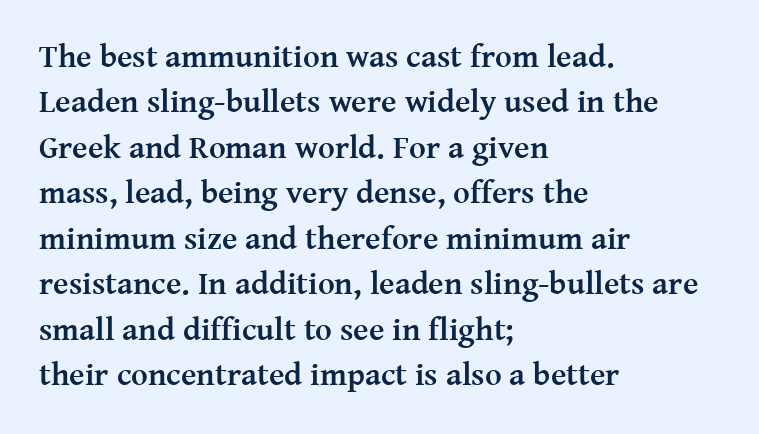
The image shows 32 px semibold serif type, upright; set left-aligned, normal line spacing (1.42x), normal letter spacing, not underlined; medium stroke contrast and a medium x-height.
